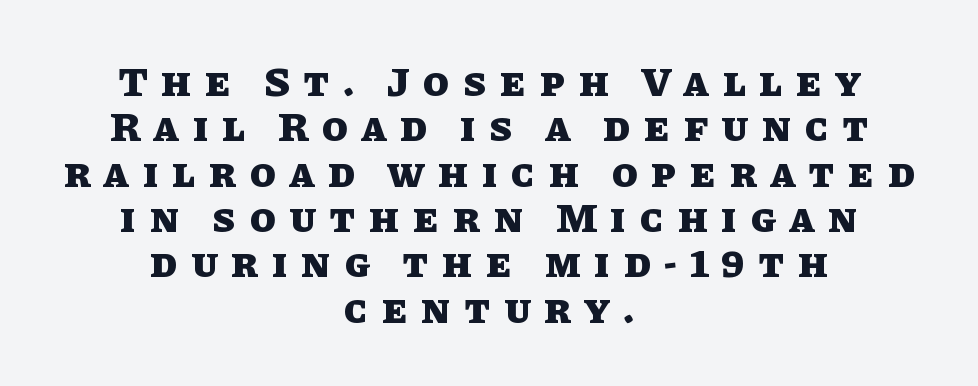
The image shows 42 px heavy type, upright; set centered, tight line spacing (1.08x), unusually wide letter spacing (+0.33 em), not underlined; low stroke contrast and a large x-height.
